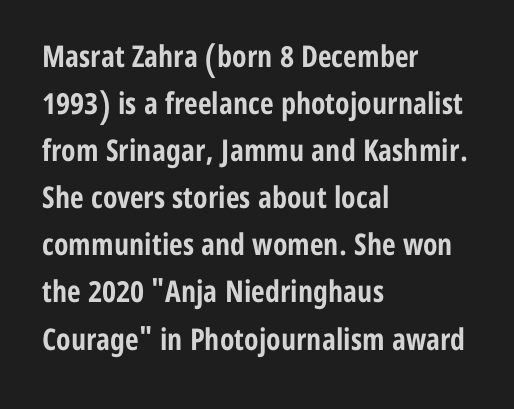
{"serif": "no", "italic": "no", "bold": "yes", "weight": "bold", "width": "condensed", "stroke_contrast": "low", "x_height": "medium", "monospaced": "no", "underline": "no", "align": "left", "line_spacing": "normal", "line_spacing_ratio": 1.57, "letter_spacing": "normal", "letter_spacing_em": 0.0, "glyph_px": 30}
